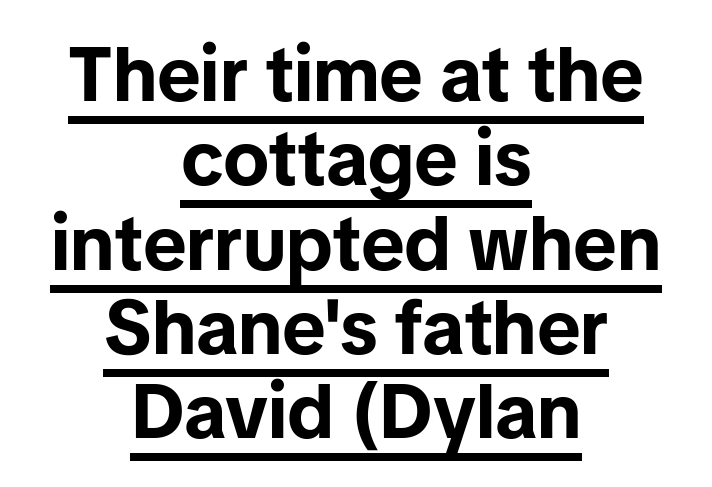
Each letter's strokes conclude bluntly, with no projecting serifs. The rendering uses the underline text-decoration. The line-height multiplier appears low, near solid setting. Teacher's note: observe the equal gaps on both sides — that is centered alignment.
